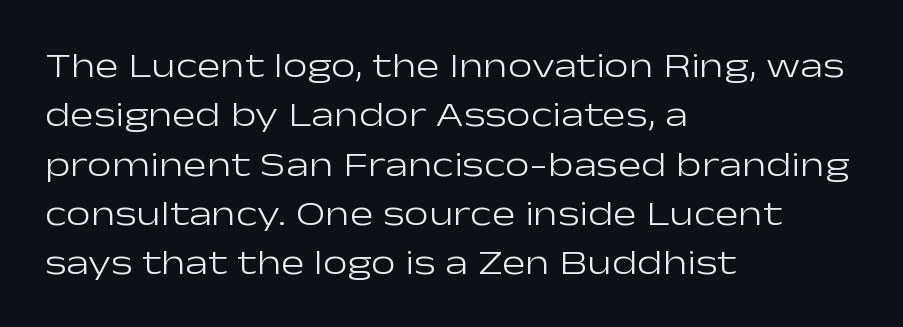
Q: Is the text bold? A: No.
Q: Is the text italic (slanted)? A: No, it is upright.
Q: Is the typeface a serif or a sans-serif typeface? A: Sans-serif.
Q: Is the text underlined? A: No.
Q: How is the paragraph aligned? A: Left-aligned.
Q: Is the spacing between letters normal or unusually wide? A: Normal.
Q: Is the spacing between lines tight, normal or loose? A: Normal.
Q: Width (condensed, normal, or wide)? A: Wide.
Q: Stroke contrast? A: Low.
Q: x-height? A: Medium.
Q: Monospaced? A: No.
